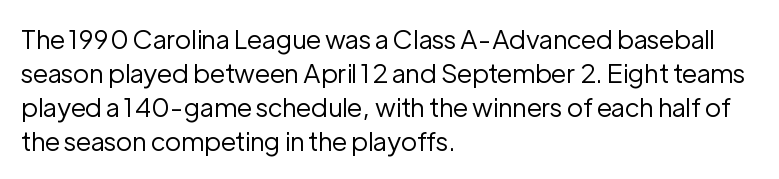
Descenders are the only things crossing below the line. All the whitespace from short lines collects on the right. Characters remain perfectly vertical along every line. The letters sit at their default tracking, neither squeezed nor spread.
